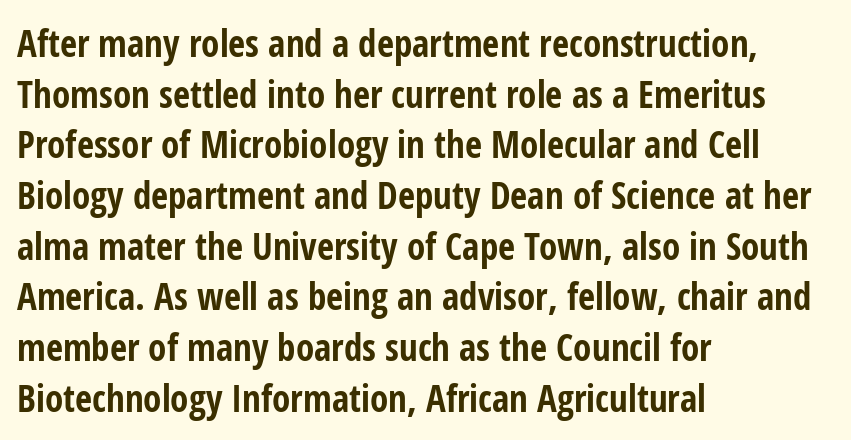
The rendering keeps characters at their native spacing. Beneath every word, the page is bare. Do the characters align in a grid? No, the font is proportional. Caption: bold face, heavy strokes. To sum up the face: it is a sans, with no serifs.
